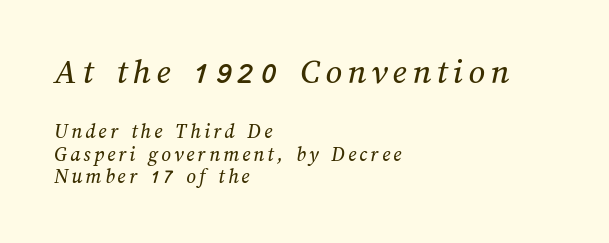
Reading top to bottom, the characters get smaller at the block break. The specimen omits any rule beneath the text block's lines. The letters advance in unequal steps, a hallmark of proportional type. Baseline-to-baseline distance is barely more than the letter height. The text block is weighted toward the left margin, trailing off unevenly rightward.
